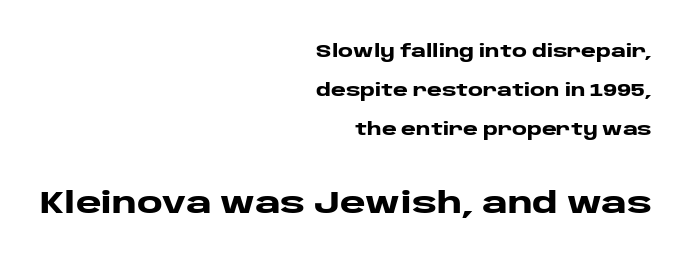
The image shows 31 px heavy, wide sans-serif type, upright; set right-aligned, loose line spacing (2.18x), normal letter spacing, not underlined; the second (bottom) block is 1.72x larger; low stroke contrast and a large x-height.
